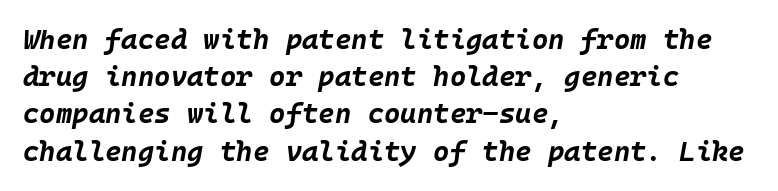
You can tell it's italic because the verticals aren't actually vertical. The letters sit at their default tracking, neither squeezed nor spread. Honestly, the row spacing looks completely unremarkable. Descenders are the only things crossing below the line. Does the weight exceed regular? Yes, all the way to bold.
